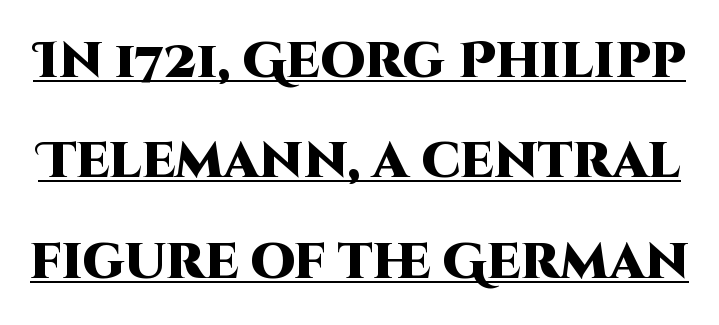
{"serif": "no", "italic": "no", "bold": "yes", "weight": "heavy", "width": "normal", "stroke_contrast": "high", "x_height": "large", "monospaced": "no", "underline": "yes", "line_spacing": "loose", "line_spacing_ratio": 2.01, "letter_spacing": "normal", "letter_spacing_em": 0.0, "glyph_px": 50}
